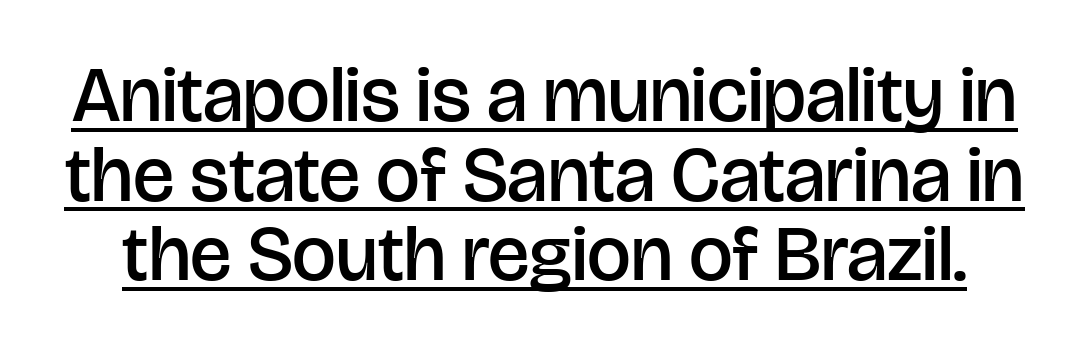
The image shows 78 px semibold sans-serif type, upright; set tight line spacing (1.02x), normal letter spacing, underlined; low stroke contrast and a large x-height.
